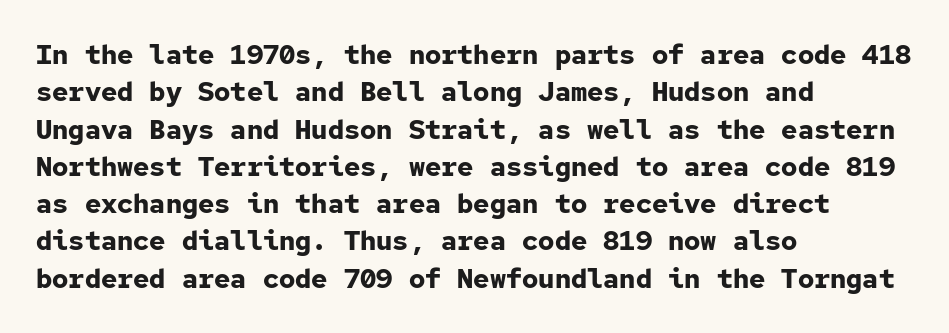
Q: Is the text bold? A: Yes.
Q: Is the text italic (slanted)? A: No, it is upright.
Q: Is the text underlined? A: No.
Q: How is the paragraph aligned? A: Left-aligned.
Q: Is the spacing between letters normal or unusually wide? A: Normal.
Q: Is the spacing between lines tight, normal or loose? A: Normal.
